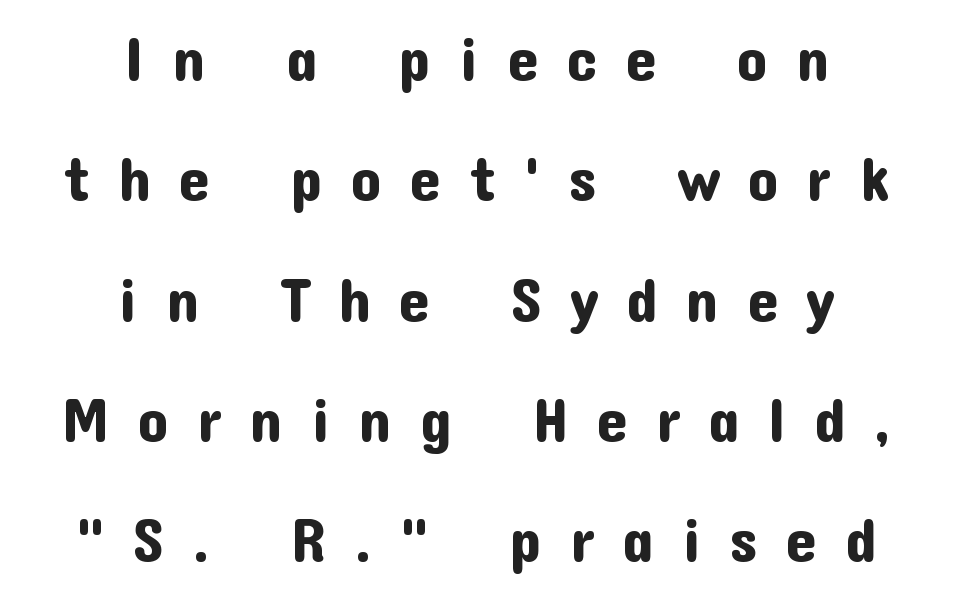
Here the glyphs are tracked loosely, breaking word shapes into spaced letters. The lines are spread far apart with generous leading. Tall strokes in this sample are plumb rather than angled. Visually the block forms a symmetrical silhouette, jagged on both flanks. Plain, unruled lines of type.
